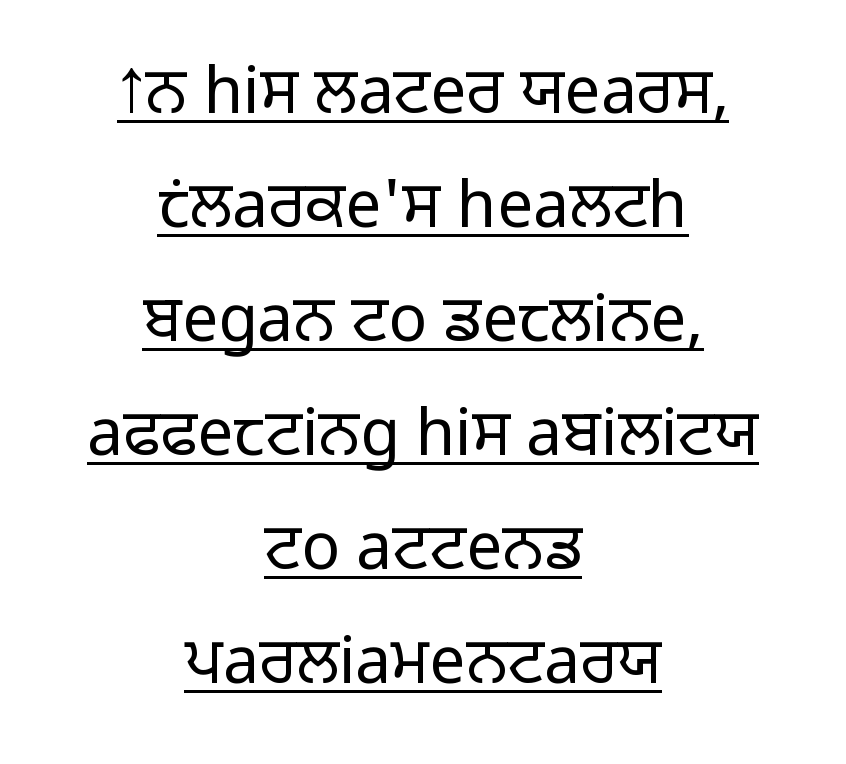
A typesetter would mark this as roman, not italic. Note the varied advance widths — an 'i' is clearly narrower than an 'm'. No feet cap the strokes, marking this as sans-serif type. Stroke mass is kept to a normal reading level or below. The words here are underlined. These lines keep a tight, regular rhythm from letter to letter.
